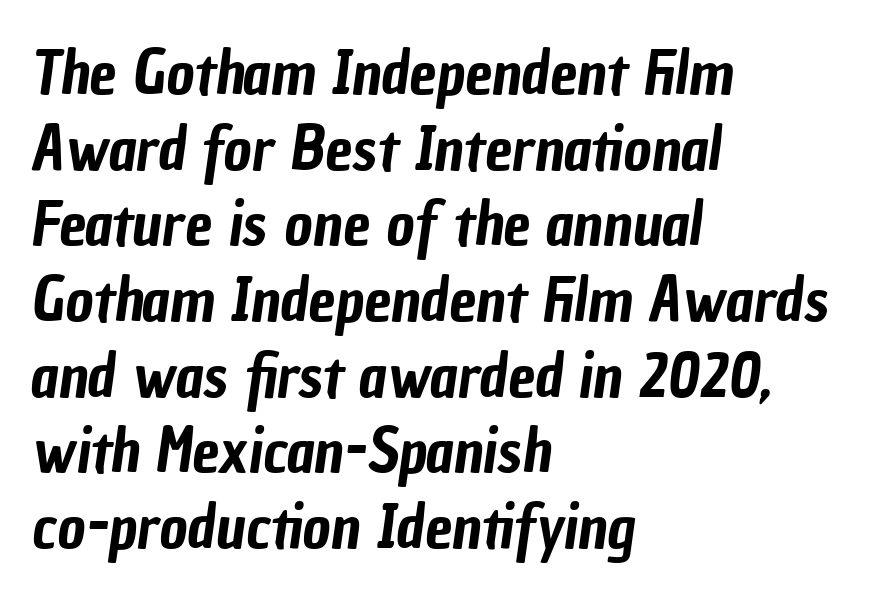
Q: Is the typeface a serif or a sans-serif typeface? A: Sans-serif.
Q: Is the text underlined? A: No.
Q: How is the paragraph aligned? A: Left-aligned.
Q: Is the spacing between letters normal or unusually wide? A: Normal.
Q: Width (condensed, normal, or wide)? A: Condensed.
Q: Stroke contrast? A: Low.
Q: x-height? A: Medium.
Q: Monospaced? A: No.
